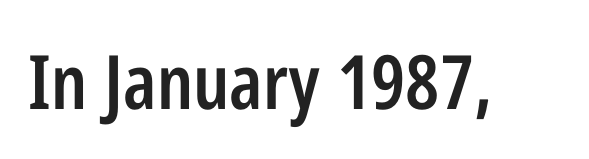
The image shows 75 px semibold, condensed sans-serif type, upright; set normal letter spacing, not underlined; low stroke contrast and a medium x-height.
